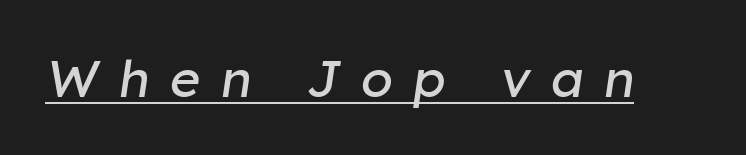
Emphasis-style slanted type is in use. Underlining? Definitely there. Stroke mass is kept to a normal reading level or below. Character widths vary here, with narrow letters taking less room than wide ones. The line texture is sparse and dotted thanks to wide tracking.
